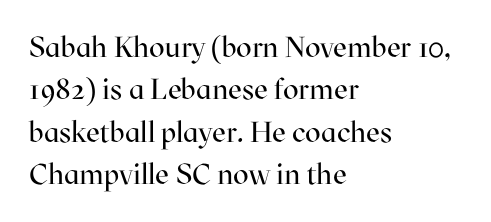
The image shows 29 px regular-weight serif type, upright; set left-aligned, normal line spacing (1.46x), normal letter spacing, not underlined; high stroke contrast and a medium x-height.
